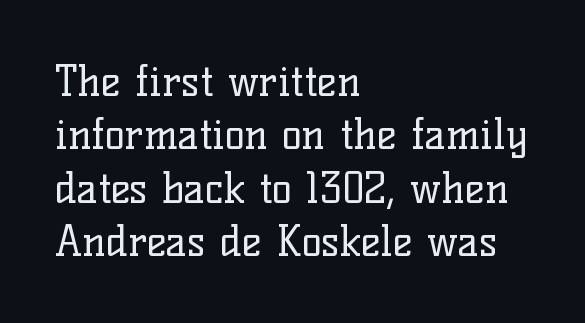
Q: Is the text bold? A: No.
Q: Is the text italic (slanted)? A: No, it is upright.
Q: Is the typeface a serif or a sans-serif typeface? A: Serif.
Q: Is the text underlined? A: No.
Q: How is the paragraph aligned? A: Left-aligned.
Q: Is the spacing between letters normal or unusually wide? A: Normal.
Q: Is the spacing between lines tight, normal or loose? A: Normal.
Q: Width (condensed, normal, or wide)? A: Normal.
Q: Stroke contrast? A: Low.
Q: x-height? A: Medium.
Q: Monospaced? A: No.
